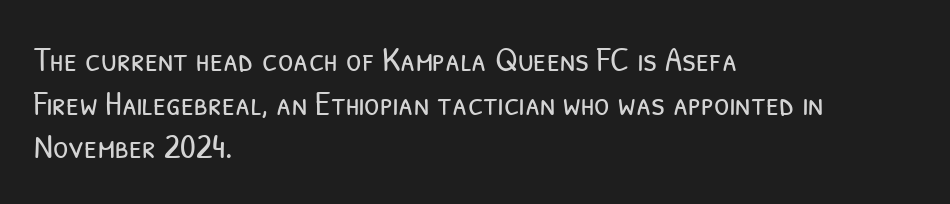
Q: Is the text bold? A: No.
Q: Is the typeface a serif or a sans-serif typeface? A: Sans-serif.
Q: Is the text underlined? A: No.
Q: How is the paragraph aligned? A: Left-aligned.
Q: Is the spacing between letters normal or unusually wide? A: Normal.
Q: Is the spacing between lines tight, normal or loose? A: Normal.
Q: Width (condensed, normal, or wide)? A: Condensed.
Q: Stroke contrast? A: Low.
Q: x-height? A: Medium.
Q: Monospaced? A: No.
